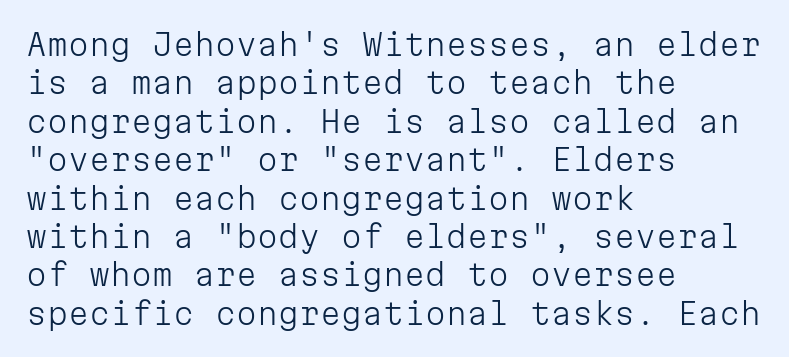
{"serif": "no", "italic": "no", "bold": "no", "weight": "light", "width": "normal", "stroke_contrast": "low", "x_height": "medium", "monospaced": "yes", "underline": "no", "align": "left", "line_spacing": "normal", "line_spacing_ratio": 1.28, "letter_spacing": "normal", "letter_spacing_em": 0.0, "glyph_px": 30}
